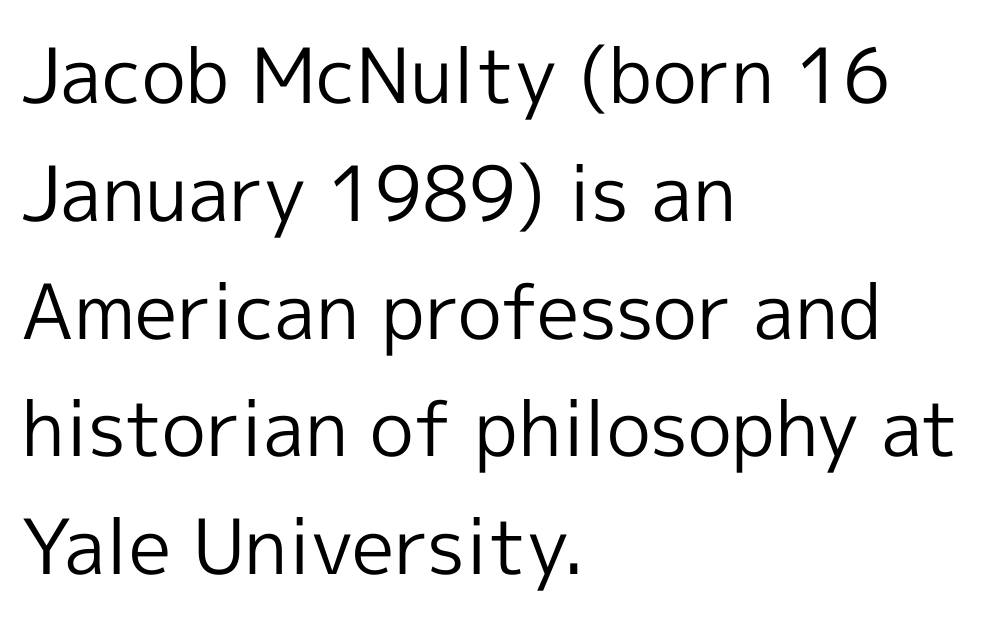
Summary of weight: not heavy and not bold. The characters display no serif detailing; their extremities are plain. Honestly, there is no underline to notice here at all. A roman cut, with each character standing at attention. Each line starts at the same left margin while the right side varies.
